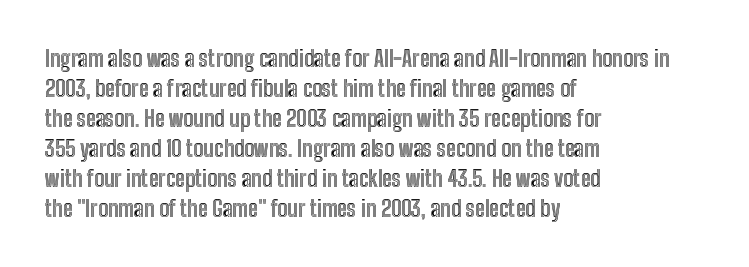
Decoration check: the copy has no underline. A roman cut, with each character standing at attention. The line-height multiplier appears to be the usual default. In CSS terms this would be text-align: left. Words appear dense and cohesive because spacing is normal.
